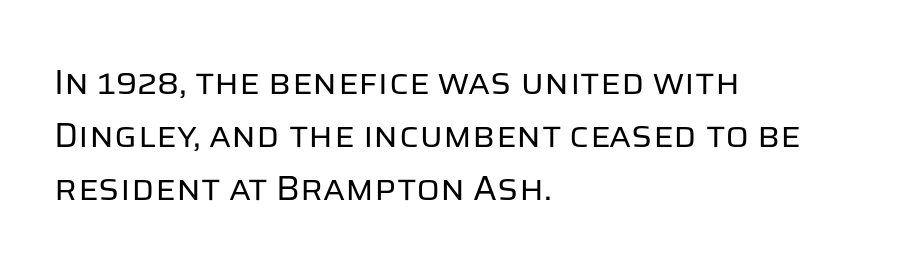
{"serif": "no", "italic": "no", "bold": "no", "weight": "regular", "width": "normal", "stroke_contrast": "low", "x_height": "large", "monospaced": "no", "underline": "no", "align": "left", "line_spacing": "normal", "line_spacing_ratio": 1.52, "letter_spacing": "normal", "letter_spacing_em": 0.0, "glyph_px": 35}
